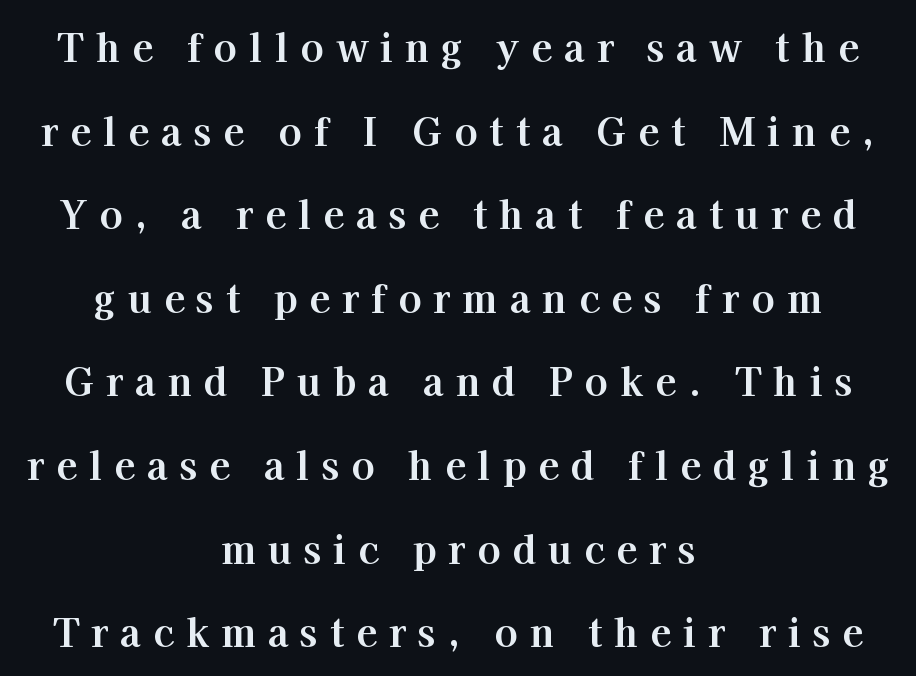
The specimen omits any rule beneath the text block's lines. The face used here is proportionally spaced, like ordinary book or web type. The letters stand straight up with perfectly vertical stems. The rendering shows small feet on the letterforms — a serif design. This sample is center-justified, so both line endings float freely.
